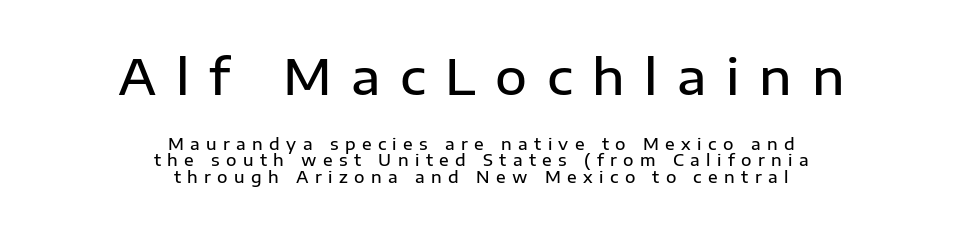
Q: Is the text bold? A: Semi-bold.
Q: Is the text italic (slanted)? A: No, it is upright.
Q: Is the typeface a serif or a sans-serif typeface? A: Sans-serif.
Q: Is the text underlined? A: No.
Q: How is the paragraph aligned? A: Centered.
Q: Is the spacing between letters normal or unusually wide? A: Unusually wide.
Q: Is the spacing between lines tight, normal or loose? A: Tight.
Q: Which block of text is set in a larger size, the first (top) or the second (bottom)? A: The first (top) one.
Q: Width (condensed, normal, or wide)? A: Normal.
Q: Stroke contrast? A: Low.
Q: x-height? A: Medium.
Q: Monospaced? A: No.
